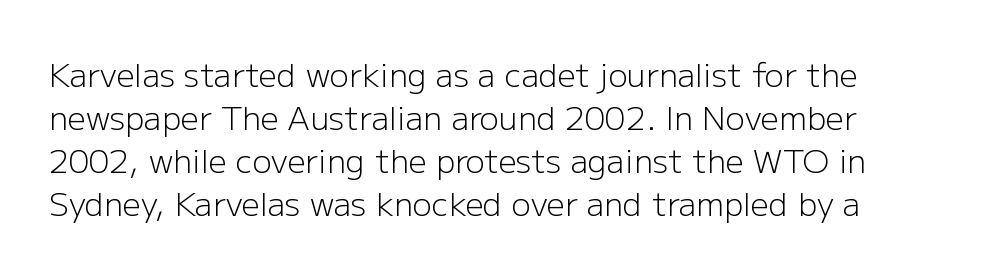
The image shows 32 px light sans-serif type, upright; set normal line spacing (1.34x), normal letter spacing, not underlined; low stroke contrast and a medium x-height.
